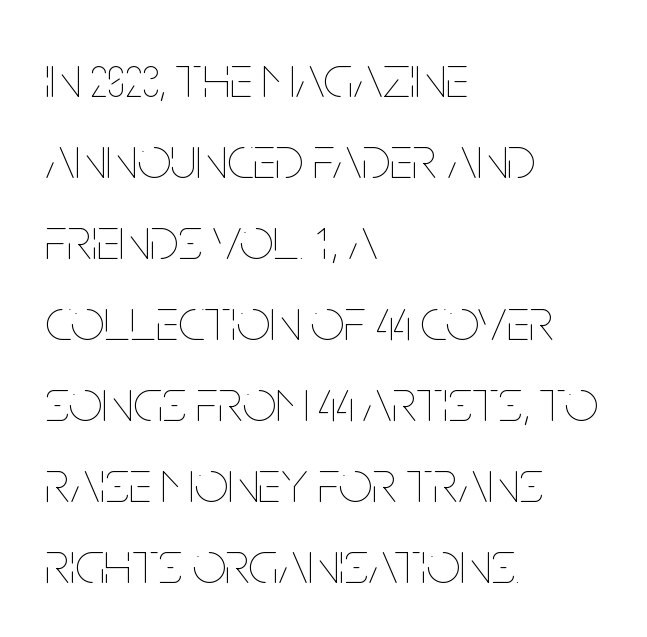
The image shows 60 px thin, condensed type, upright; set left-aligned, normal line spacing (1.35x), normal letter spacing, not underlined; low stroke contrast and a large x-height.
